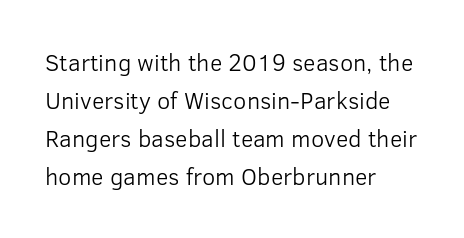
{"italic": "no", "bold": "no", "underline": "no", "align": "left", "line_spacing": "normal", "line_spacing_ratio": 1.59, "letter_spacing": "normal", "letter_spacing_em": 0.0, "glyph_px": 24}
